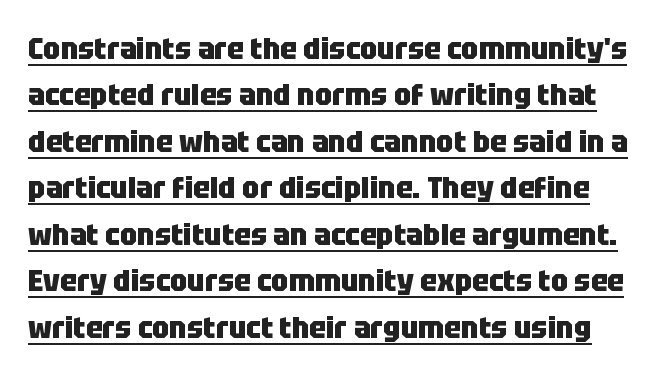
Characters remain perfectly vertical along every line. Line spacing here is normal. A typographer would call this underscored text. Note: no serifs on the glyphs. Every letter is thick-stroked: bold, no question.
